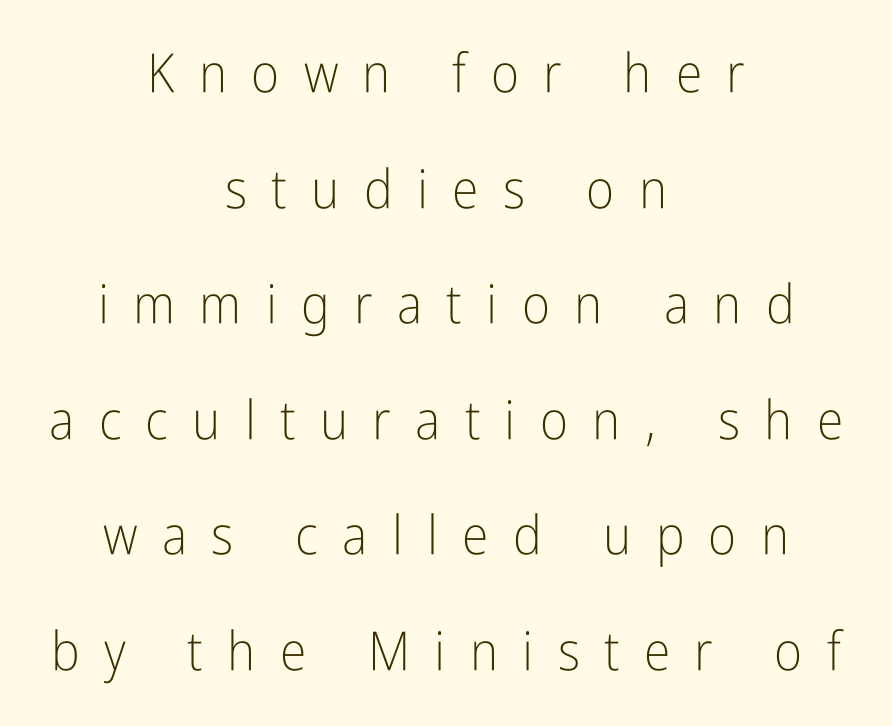
The image shows 54 px light, condensed sans-serif type, upright; set centered, loose line spacing (2.14x), unusually wide letter spacing (+0.45 em), not underlined; low stroke contrast and a medium x-height.
